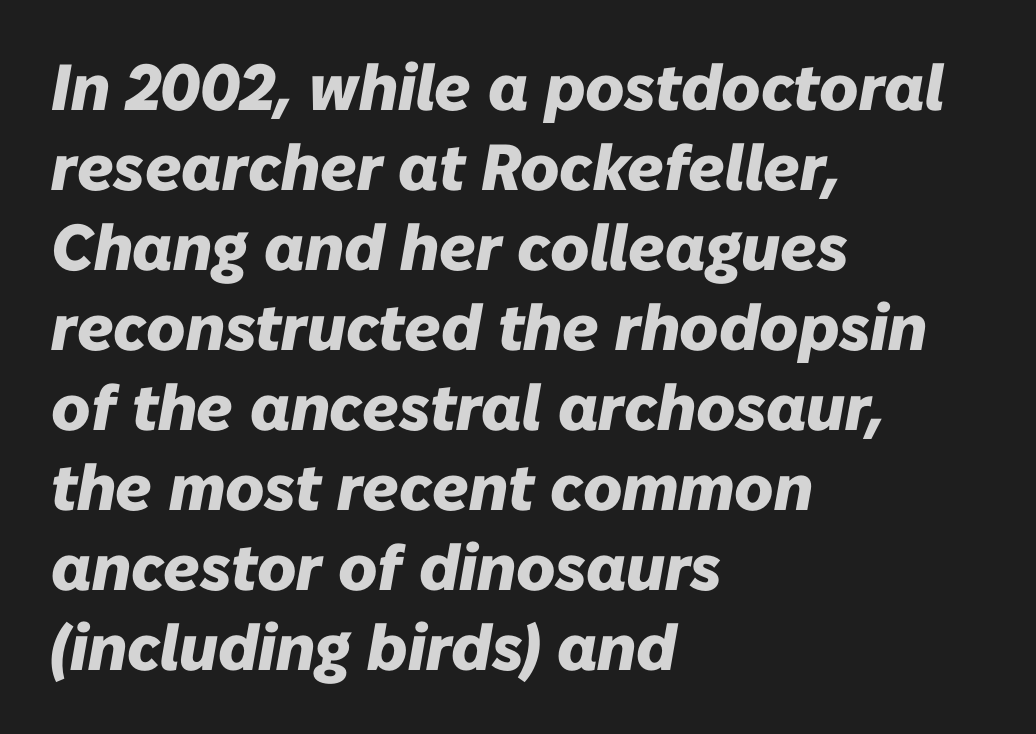
Is this a fixed-width face? No — the glyphs have proportional, varying widths. Line beginnings align vertically; line endings do not. Characters are canted at an angle relative to the baseline's perpendicular. Spacing between characters is what you'd get straight out of the box. Bare-footed words on every line.
